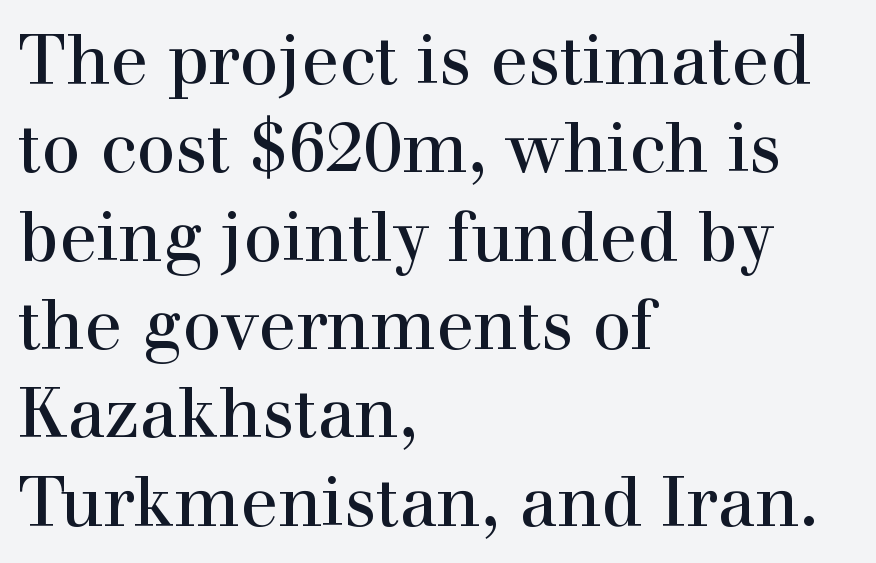
{"serif": "yes", "italic": "no", "width": "normal", "x_height": "medium", "monospaced": "no", "underline": "no", "align": "left", "line_spacing": "normal", "line_spacing_ratio": 1.28, "letter_spacing": "normal", "letter_spacing_em": 0.0, "glyph_px": 69}
